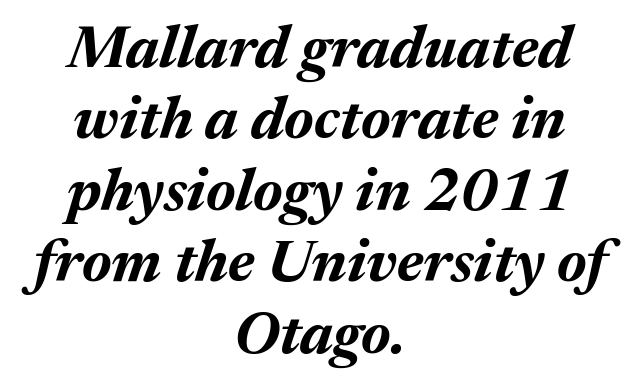
{"italic": "yes", "lean": "right", "slant_degrees": 17, "bold": "yes", "weight": "bold", "width": "normal", "stroke_contrast": "medium", "x_height": "medium", "monospaced": "no", "underline": "no", "align": "center", "line_spacing_ratio": 1.21, "letter_spacing": "normal", "letter_spacing_em": 0.0, "glyph_px": 59}
